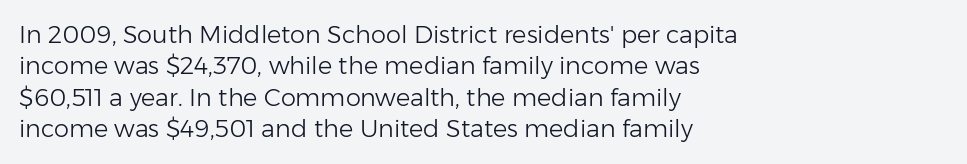
What stands out about the letter spacing? Nothing — it is the standard amount. Unmarked baselines from the first word to the last. The rendering anchors every line to the left-hand side. Regarding leading, the lines here are spaced in the standard way. Compared with a typical body face, this is equally light or lighter still. In terms of posture, this sample is upright.
